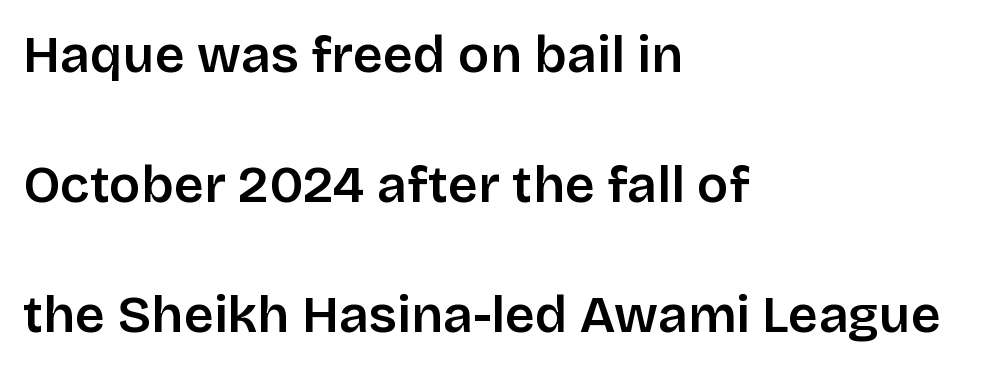
{"serif": "no", "italic": "no", "bold": "semi", "weight": "semibold", "width": "normal", "stroke_contrast": "low", "x_height": "large", "monospaced": "no", "underline": "no", "align": "left", "line_spacing": "loose", "line_spacing_ratio": 2.5, "letter_spacing": "normal", "letter_spacing_em": 0.0, "glyph_px": 52}
